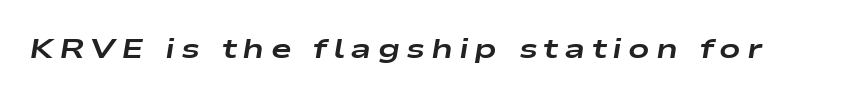
{"italic": "yes", "lean": "right", "slant_degrees": 9, "bold": "yes", "weight": "bold", "width": "wide", "stroke_contrast": "low", "x_height": "medium", "monospaced": "no", "underline": "no", "letter_spacing": "wide", "letter_spacing_em": 0.21, "glyph_px": 28}
